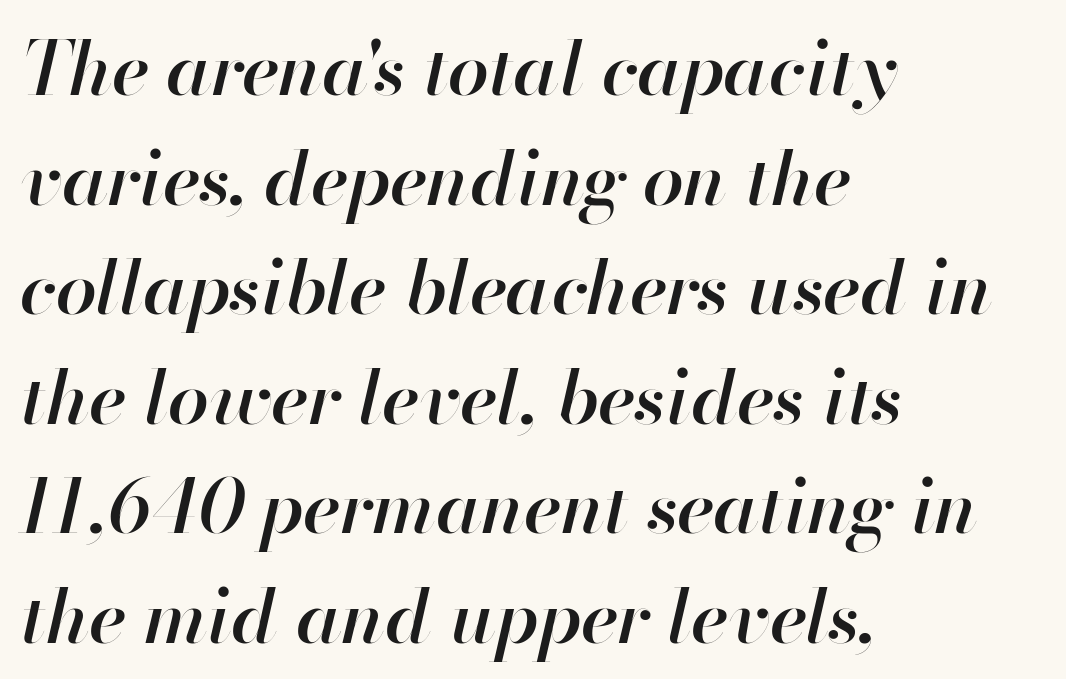
Q: Is the text bold? A: Semi-bold.
Q: Is the text italic (slanted)? A: Yes, it leans right by about 13 degrees.
Q: Is the text underlined? A: No.
Q: How is the paragraph aligned? A: Left-aligned.
Q: Is the spacing between letters normal or unusually wide? A: Normal.
Q: Is the spacing between lines tight, normal or loose? A: Normal.
Q: Width (condensed, normal, or wide)? A: Normal.
Q: Stroke contrast? A: High.
Q: x-height? A: Small.
Q: Monospaced? A: No.
